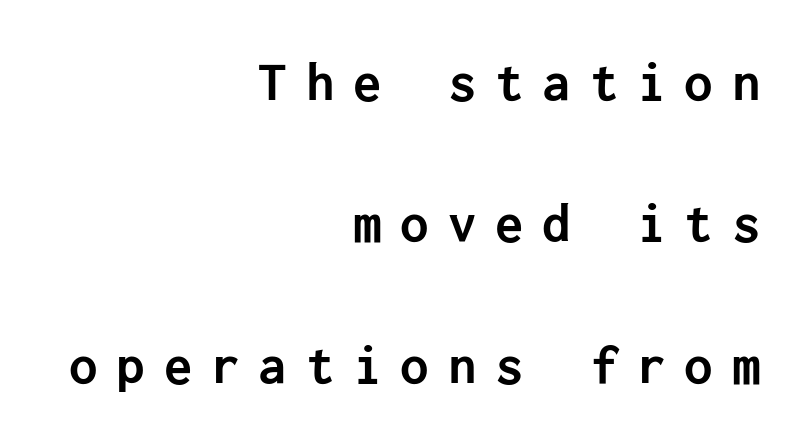
A full-strength bold gives these letters their thick strokes. Are there feet on the stems? There aren't — it's a sans. A typesetter would call this heavily tracked-out type. The leading is generous, giving the passage an open texture.
